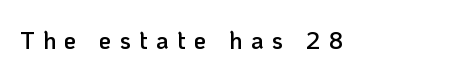
The letters are spread apart with noticeably loose tracking. Compared with an ordinary text face, these strokes are moderately heavier — a semibold. No italicization has been applied; the sample stays upright. Decoration check: the copy has no underline.
